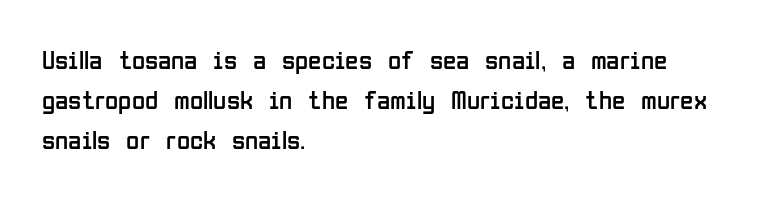
The image shows 27 px text type, upright; set left-aligned, normal line spacing (1.49x), normal letter spacing, not underlined.
